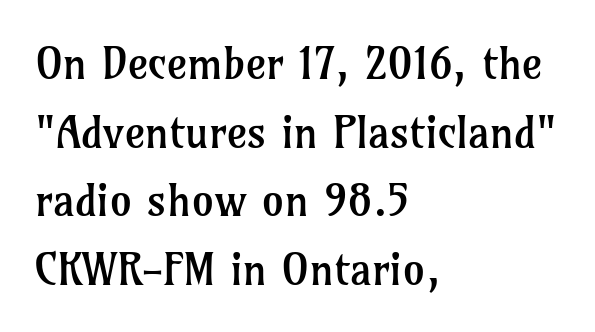
The image shows 44 px regular-weight serif type, upright; set left-aligned, normal line spacing (1.56x), normal letter spacing, not underlined; low stroke contrast and a medium x-height.
